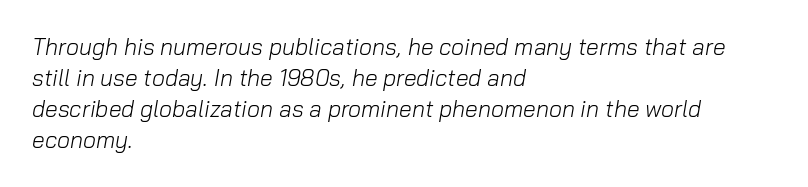
Is this a heavy cut? Hardly; it is regular or lighter. Nothing unusual about the tracking: characters are spaced as the font intends. The whole block is typeset with a tilt. Quick note: underline off.
